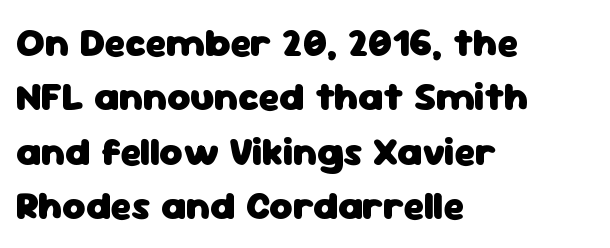
{"serif": "no", "italic": "no", "bold": "yes", "weight": "heavy", "width": "normal", "stroke_contrast": "low", "x_height": "medium", "monospaced": "no", "underline": "no", "align": "left", "line_spacing": "normal", "line_spacing_ratio": 1.36, "letter_spacing": "normal", "letter_spacing_em": 0.0, "glyph_px": 40}
